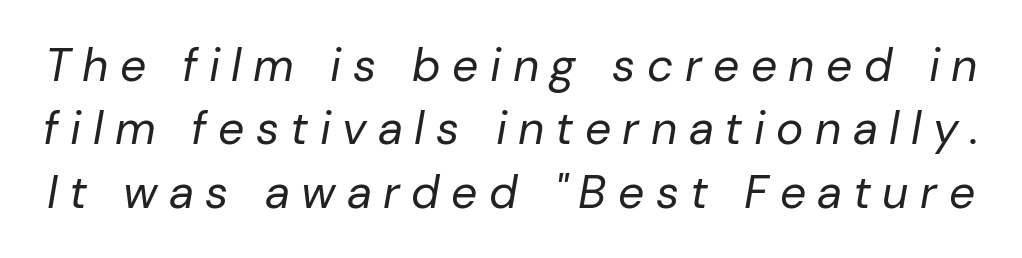
The image shows 46 px regular-weight type, italic (leaning right); set normal line spacing (1.38x), unusually wide letter spacing (+0.25 em), not underlined; low stroke contrast and a medium x-height.
